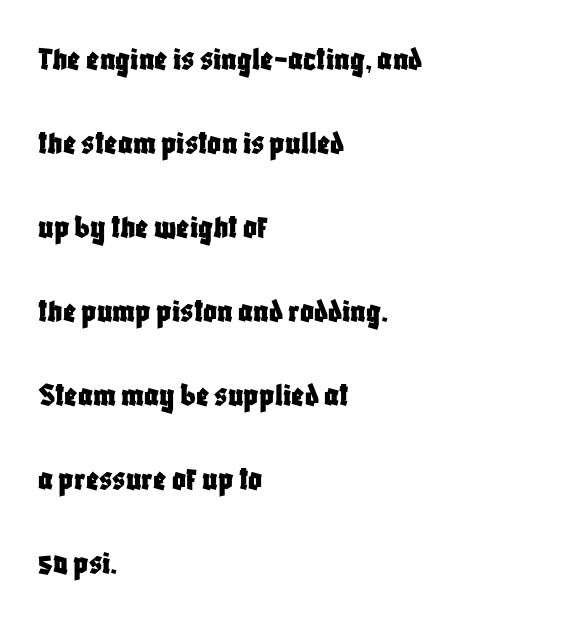
Q: Is the text italic (slanted)? A: No, it is upright.
Q: Is the typeface a serif or a sans-serif typeface? A: Sans-serif.
Q: Is the text underlined? A: No.
Q: How is the paragraph aligned? A: Left-aligned.
Q: Is the spacing between letters normal or unusually wide? A: Normal.
Q: Is the spacing between lines tight, normal or loose? A: Loose.
Q: Width (condensed, normal, or wide)? A: Condensed.
Q: Stroke contrast? A: Low.
Q: x-height? A: Large.
Q: Monospaced? A: No.
